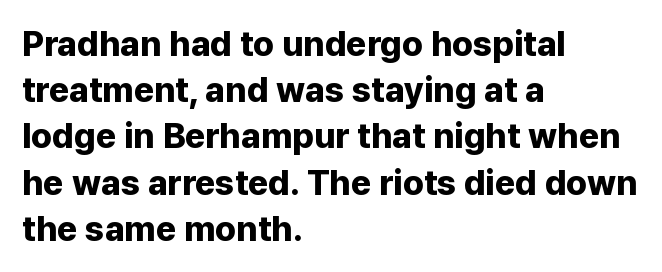
{"serif": "no", "italic": "no", "bold": "yes", "weight": "bold", "width": "normal", "stroke_contrast": "low", "x_height": "medium", "monospaced": "no", "underline": "no", "align": "left", "line_spacing": "normal", "line_spacing_ratio": 1.32, "letter_spacing": "normal", "letter_spacing_em": 0.0, "glyph_px": 35}
